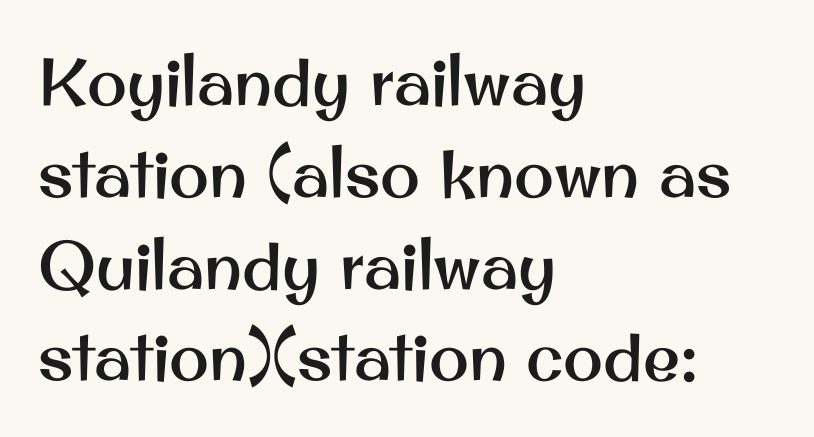
The image shows 67 px sans-serif type, upright; set left-aligned, normal line spacing (1.37x), normal letter spacing, not underlined; medium stroke contrast and a small x-height.
